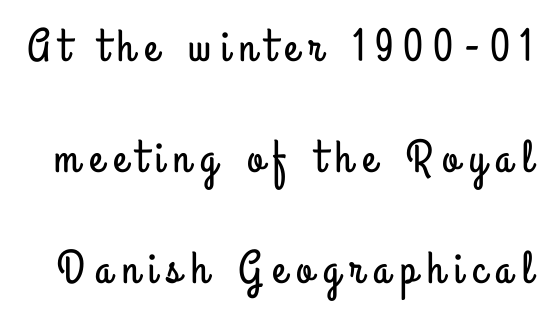
{"serif": "no", "italic": "no", "width": "condensed", "stroke_contrast": "low", "x_height": "small", "monospaced": "no", "underline": "no", "line_spacing": "loose", "line_spacing_ratio": 2.41, "letter_spacing": "wide", "letter_spacing_em": 0.22, "glyph_px": 46}
